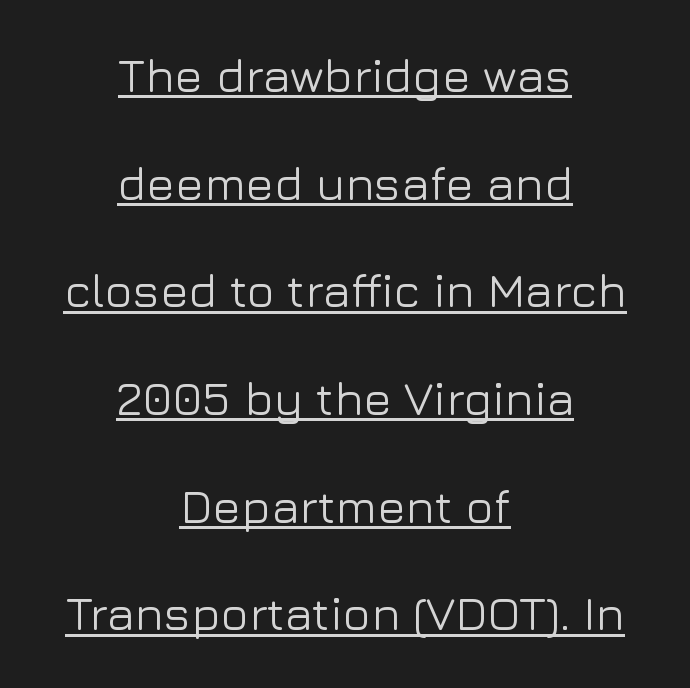
You can tell it's not italic because the verticals are truly vertical. Note the varied advance widths — an 'i' is clearly narrower than an 'm'. These lines keep a tight, regular rhythm from letter to letter. Successive baselines arrive slowly, with a big drop between each. A baseline rule has been typeset under these characters. Classification — sans serif.
